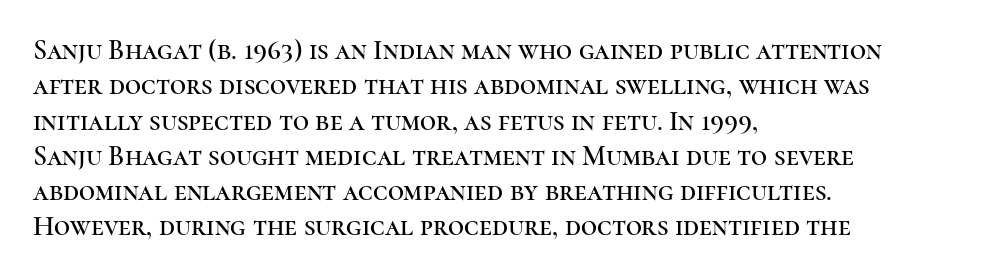
The image shows 28 px serif type, upright; set left-aligned, normal line spacing (1.26x), normal letter spacing, not underlined; high stroke contrast and a medium x-height.
